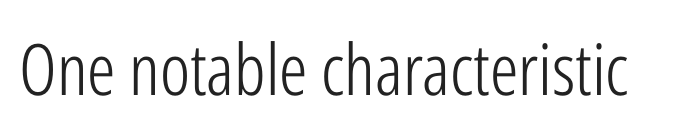
The image shows 71 px light, condensed sans-serif type, upright; set normal letter spacing, not underlined; low stroke contrast and a medium x-height.
